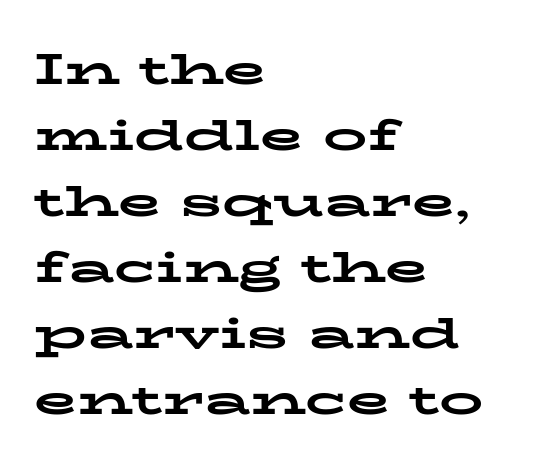
Q: Is the text bold? A: Yes.
Q: Is the text italic (slanted)? A: No, it is upright.
Q: Is the typeface a serif or a sans-serif typeface? A: Serif.
Q: Is the text underlined? A: No.
Q: How is the paragraph aligned? A: Left-aligned.
Q: Is the spacing between letters normal or unusually wide? A: Normal.
Q: Is the spacing between lines tight, normal or loose? A: Normal.
Q: Width (condensed, normal, or wide)? A: Wide.
Q: Stroke contrast? A: Low.
Q: x-height? A: Medium.
Q: Monospaced? A: No.
